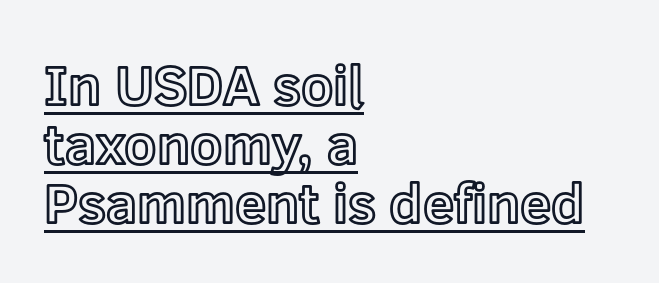
{"italic": "no", "width": "normal", "x_height": "medium", "monospaced": "no", "underline": "yes", "align": "left", "line_spacing": "tight", "line_spacing_ratio": 1.05, "letter_spacing": "normal", "letter_spacing_em": 0.0, "glyph_px": 56}
